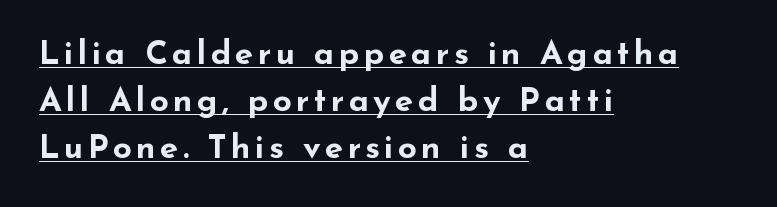
{"serif": "no", "italic": "no", "bold": "yes", "weight": "bold", "width": "wide", "stroke_contrast": "low", "x_height": "small", "monospaced": "no", "underline": "yes", "align": "left", "line_spacing": "normal", "line_spacing_ratio": 1.43, "glyph_px": 33}
